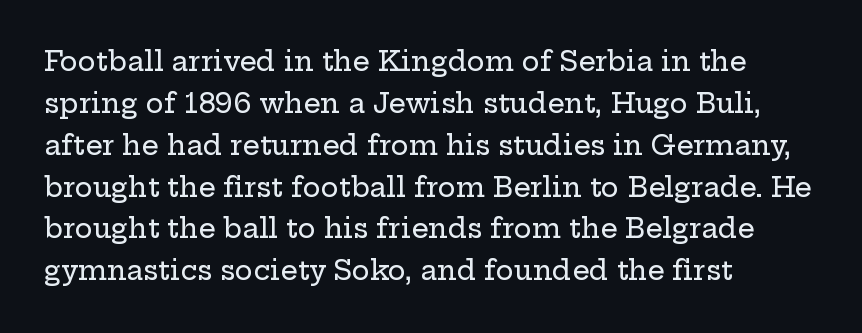
Q: Is the text italic (slanted)? A: No, it is upright.
Q: Is the text underlined? A: No.
Q: How is the paragraph aligned? A: Left-aligned.
Q: Is the spacing between letters normal or unusually wide? A: Normal.
Q: Is the spacing between lines tight, normal or loose? A: Normal.
